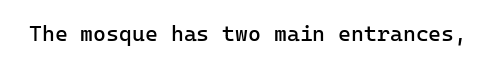
{"italic": "no", "bold": "no", "underline": "no", "letter_spacing": "normal", "letter_spacing_em": 0.0, "glyph_px": 22}
